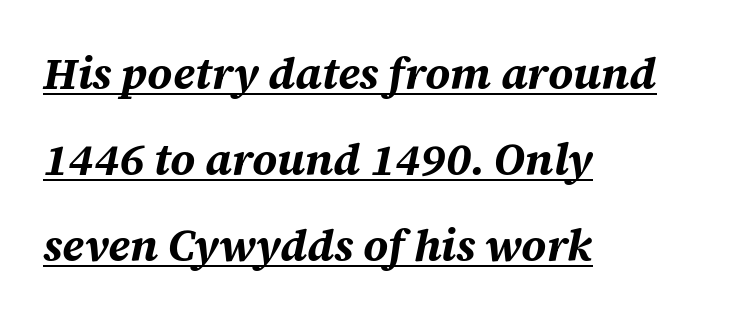
{"italic": "yes", "lean": "right", "slant_degrees": 12, "bold": "yes", "weight": "bold", "width": "normal", "stroke_contrast": "medium", "x_height": "large", "monospaced": "no", "underline": "yes", "align": "left", "line_spacing": "loose", "line_spacing_ratio": 1.96, "letter_spacing": "normal", "letter_spacing_em": 0.0, "glyph_px": 44}
